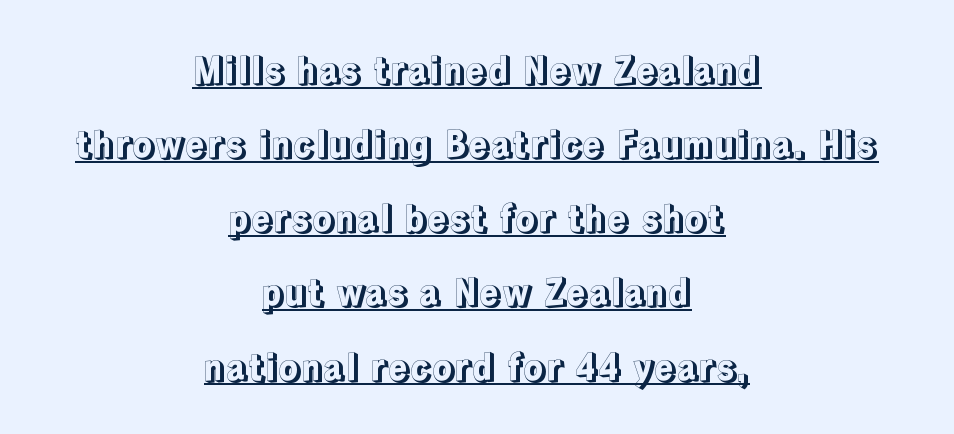
Q: Is the text italic (slanted)? A: No, it is upright.
Q: Is the text underlined? A: Yes.
Q: How is the paragraph aligned? A: Centered.
Q: Is the spacing between letters normal or unusually wide? A: Normal.
Q: Is the spacing between lines tight, normal or loose? A: Loose.
Q: Width (condensed, normal, or wide)? A: Normal.
Q: x-height? A: Medium.
Q: Monospaced? A: No.
